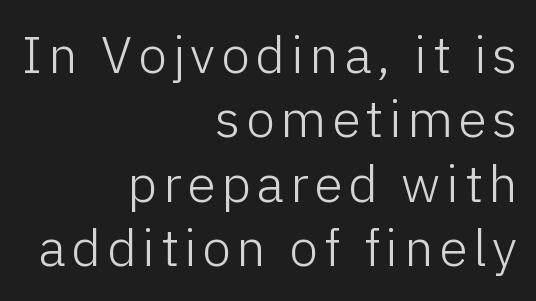
{"serif": "no", "italic": "no", "bold": "no", "weight": "light", "width": "normal", "stroke_contrast": "low", "x_height": "medium", "monospaced": "no", "underline": "no", "align": "right", "line_spacing_ratio": 1.24, "glyph_px": 52}
